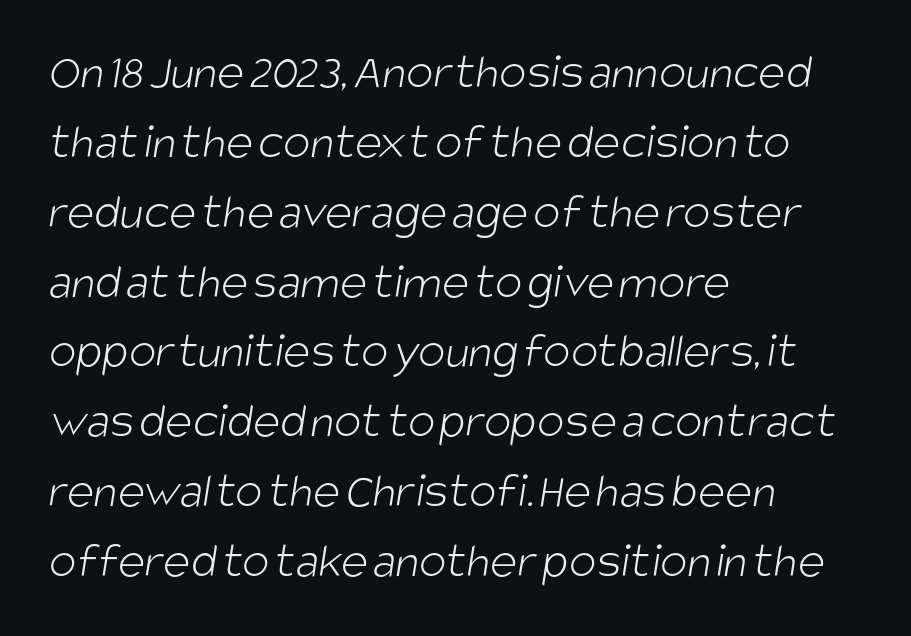
{"serif": "no", "bold": "no", "weight": "light", "width": "condensed", "stroke_contrast": "low", "x_height": "large", "monospaced": "no", "underline": "no", "align": "left", "line_spacing": "normal", "line_spacing_ratio": 1.37, "letter_spacing": "normal", "letter_spacing_em": 0.0, "glyph_px": 51}
